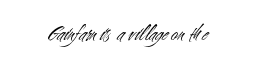
Q: Is the text bold? A: No.
Q: Is the text italic (slanted)? A: Yes.
Q: Is the text underlined? A: No.
Q: How is the paragraph aligned? A: Centered.
Q: Is the spacing between letters normal or unusually wide? A: Normal.
